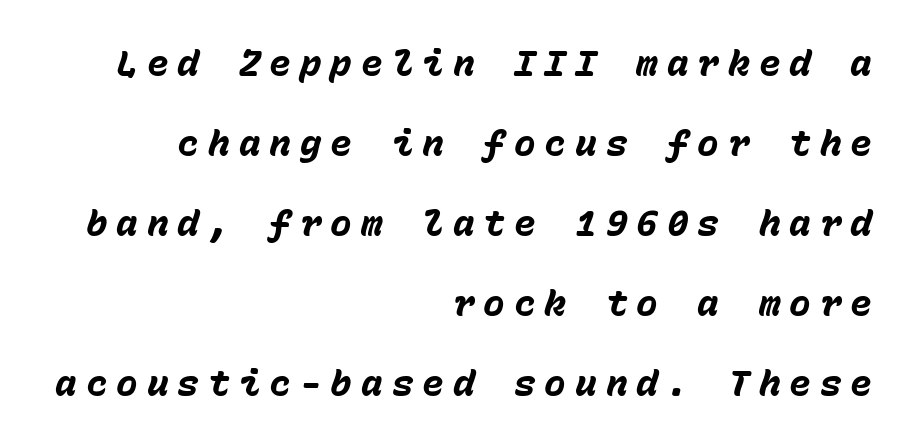
Q: Is the text bold? A: Yes.
Q: Is the text italic (slanted)? A: Yes, it leans right by about 15 degrees.
Q: Is the text underlined? A: No.
Q: How is the paragraph aligned? A: Right-aligned.
Q: Is the spacing between letters normal or unusually wide? A: Unusually wide.
Q: Is the spacing between lines tight, normal or loose? A: Loose.
Q: Width (condensed, normal, or wide)? A: Normal.
Q: Stroke contrast? A: Low.
Q: x-height? A: Medium.
Q: Monospaced? A: Yes.
